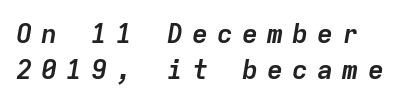
Q: Is the text bold? A: Yes.
Q: Is the text italic (slanted)? A: Yes, it leans right by about 9 degrees.
Q: Is the text underlined? A: No.
Q: How is the paragraph aligned? A: Left-aligned.
Q: Is the spacing between letters normal or unusually wide? A: Unusually wide.
Q: Is the spacing between lines tight, normal or loose? A: Normal.
